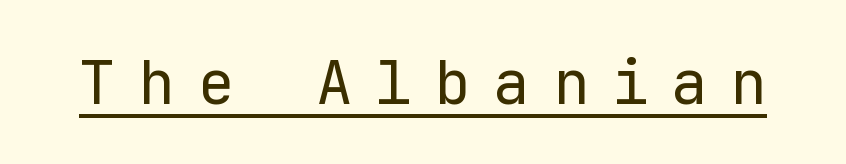
The image shows 61 px regular-weight sans-serif type, upright, monospaced; set unusually wide letter spacing (+0.37 em), underlined; low stroke contrast and a medium x-height.
